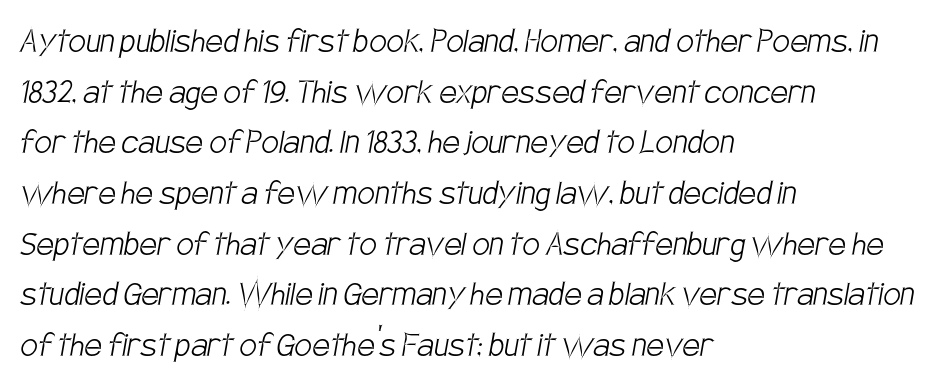
If you drew a ruler down the left edge, every line would touch it. The rendering uses a moderate line-height, typical for paragraphs. Serif or sans? Sans — the stroke terminals are bare. Descenders are the only things crossing below the line. The gaps between neighbouring characters are ordinary and unremarkable. Character widths vary here, with narrow letters taking less room than wide ones.
